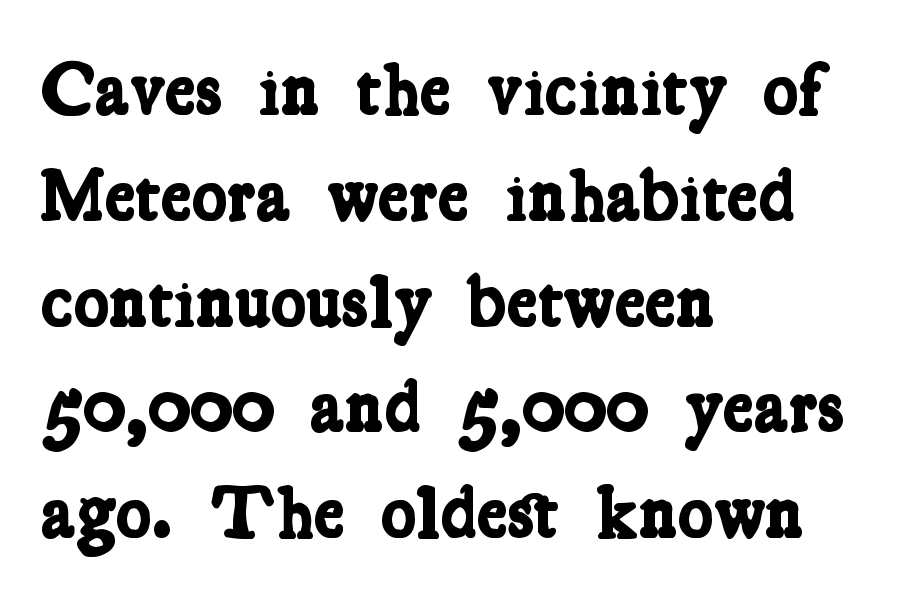
Decoration check: the copy has no underline. Default kerning and tracking; the words read as compact shapes. Observe the serifs anchoring each vertical stroke in this sample. Caption: bold face, heavy strokes. The paragraph shown leans on its left margin.
